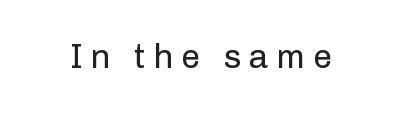
The image shows 34 px regular-weight sans-serif type, upright; set unusually wide letter spacing (+0.22 em), not underlined; low stroke contrast and a medium x-height.
